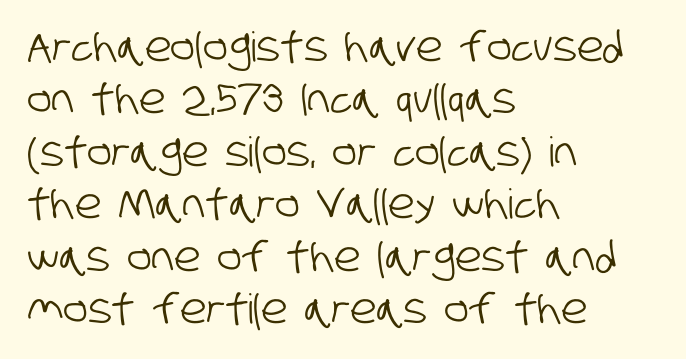
Q: Is the typeface a serif or a sans-serif typeface? A: Sans-serif.
Q: Is the text underlined? A: No.
Q: How is the paragraph aligned? A: Left-aligned.
Q: Is the spacing between letters normal or unusually wide? A: Normal.
Q: Is the spacing between lines tight, normal or loose? A: Normal.
Q: Width (condensed, normal, or wide)? A: Condensed.
Q: Stroke contrast? A: Low.
Q: x-height? A: Large.
Q: Monospaced? A: No.
